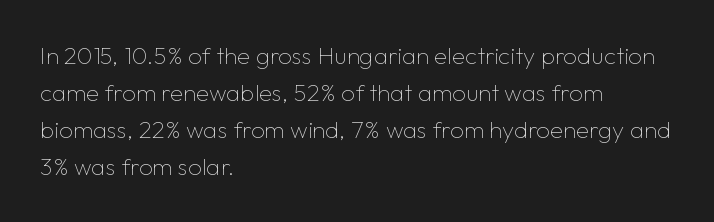
Vertical strokes here are truly vertical. Every row of glyphs begins at an identical x-position on the left. Between one letter and the next there's only the usual sliver of space. Only glyphs here, with clear space below each row.
